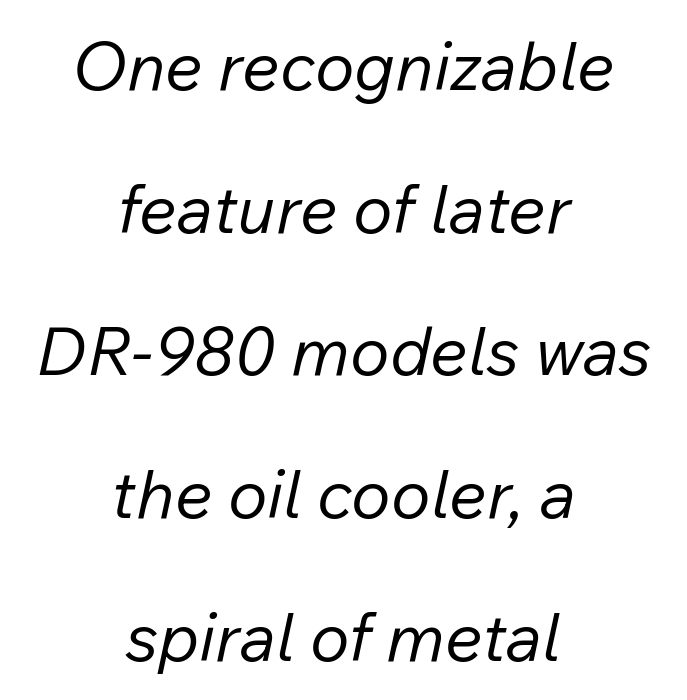
Q: Is the text bold? A: No.
Q: Is the text italic (slanted)? A: Yes, it leans right by about 12 degrees.
Q: Is the text underlined? A: No.
Q: How is the paragraph aligned? A: Centered.
Q: Is the spacing between letters normal or unusually wide? A: Normal.
Q: Is the spacing between lines tight, normal or loose? A: Loose.
Q: Width (condensed, normal, or wide)? A: Normal.
Q: Stroke contrast? A: Low.
Q: x-height? A: Medium.
Q: Monospaced? A: No.
